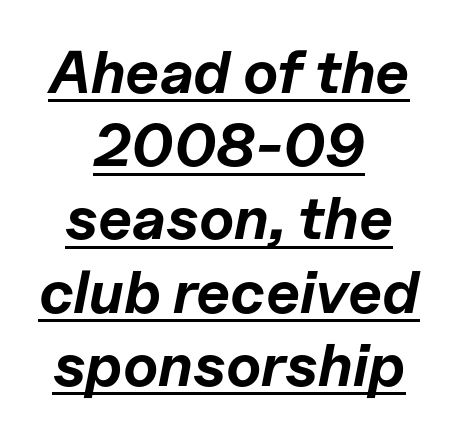
{"italic": "yes", "lean": "right", "slant_degrees": 11, "bold": "yes", "weight": "bold", "width": "normal", "stroke_contrast": "low", "x_height": "medium", "monospaced": "no", "underline": "yes", "align": "center", "line_spacing_ratio": 1.22, "letter_spacing": "normal", "letter_spacing_em": 0.0, "glyph_px": 60}
